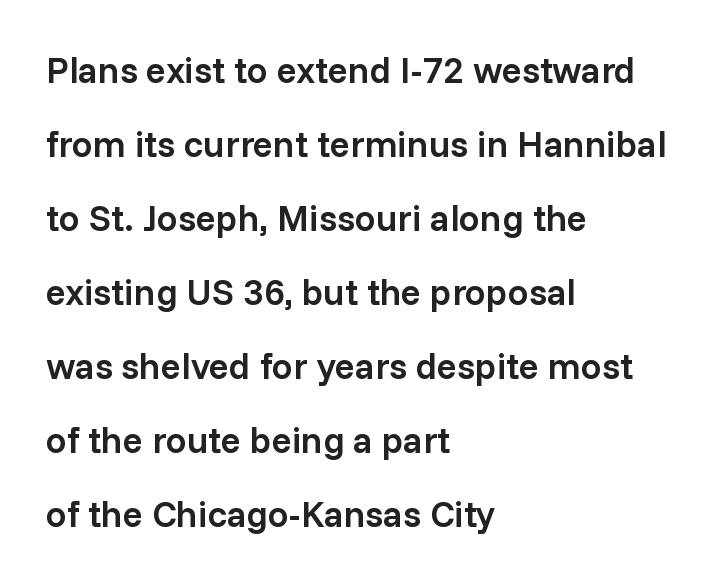
{"serif": "no", "italic": "no", "bold": "semi", "weight": "semibold", "width": "normal", "stroke_contrast": "low", "x_height": "medium", "monospaced": "no", "underline": "no", "align": "left", "line_spacing": "loose", "line_spacing_ratio": 2.0, "letter_spacing": "normal", "letter_spacing_em": 0.0, "glyph_px": 37}
